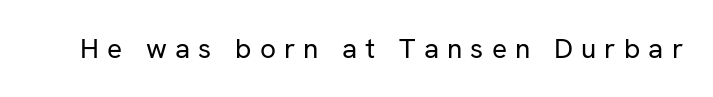
Q: Is the text bold? A: No.
Q: Is the text italic (slanted)? A: No, it is upright.
Q: Is the typeface a serif or a sans-serif typeface? A: Sans-serif.
Q: Is the text underlined? A: No.
Q: Is the spacing between letters normal or unusually wide? A: Unusually wide.
Q: Width (condensed, normal, or wide)? A: Normal.
Q: Stroke contrast? A: Low.
Q: x-height? A: Medium.
Q: Monospaced? A: No.
